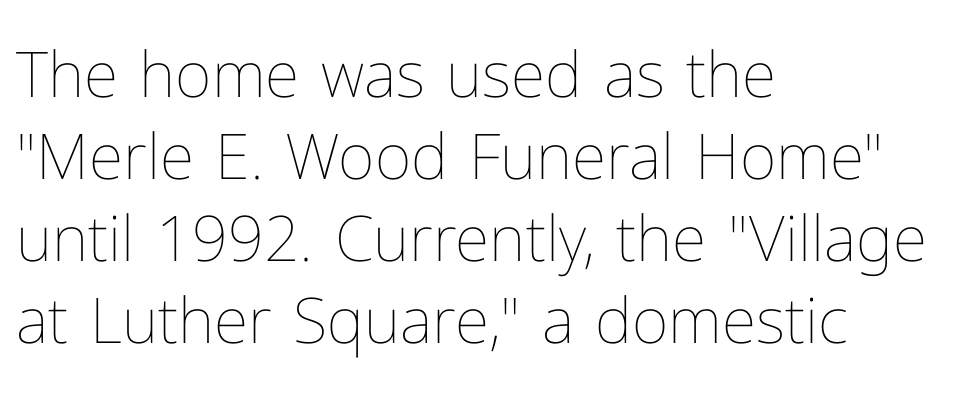
Q: Is the text bold? A: No.
Q: Is the text italic (slanted)? A: No, it is upright.
Q: Is the text underlined? A: No.
Q: How is the paragraph aligned? A: Left-aligned.
Q: Is the spacing between letters normal or unusually wide? A: Normal.
Q: Is the spacing between lines tight, normal or loose? A: Normal.
Q: Width (condensed, normal, or wide)? A: Normal.
Q: Stroke contrast? A: Low.
Q: x-height? A: Medium.
Q: Monospaced? A: No.
